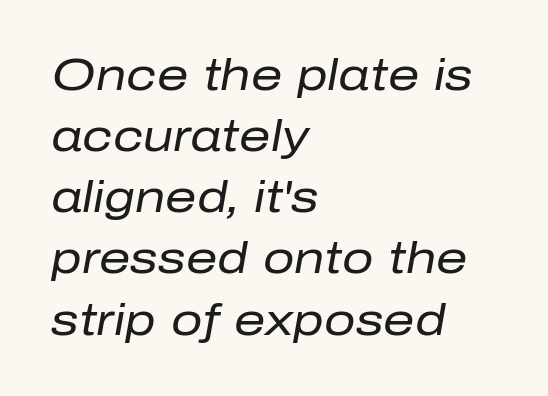
The image shows 44 px regular-weight type, italic (leaning right); set left-aligned, normal line spacing (1.39x), normal letter spacing, not underlined; low stroke contrast and a medium x-height.
